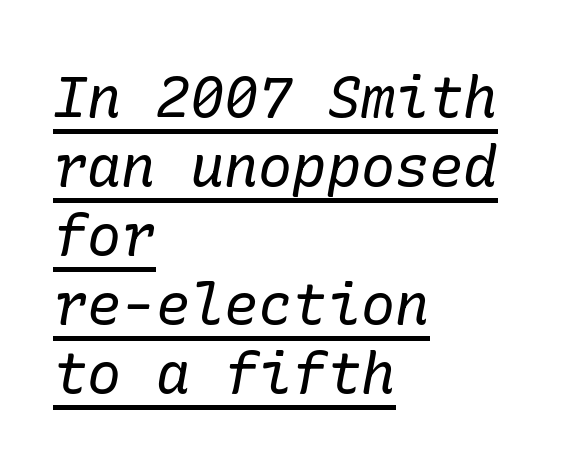
{"italic": "yes", "lean": "right", "slant_degrees": 10, "bold": "no", "weight": "regular", "width": "normal", "stroke_contrast": "low", "x_height": "medium", "underline": "yes", "align": "left", "line_spacing_ratio": 1.21, "letter_spacing": "normal", "letter_spacing_em": 0.0, "glyph_px": 57}
